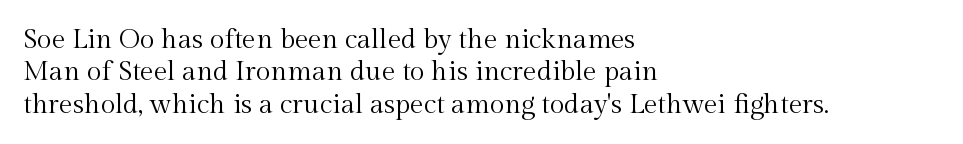
{"italic": "no", "bold": "no", "underline": "no", "align": "left", "line_spacing_ratio": 1.2, "letter_spacing": "normal", "letter_spacing_em": 0.0, "glyph_px": 27}
